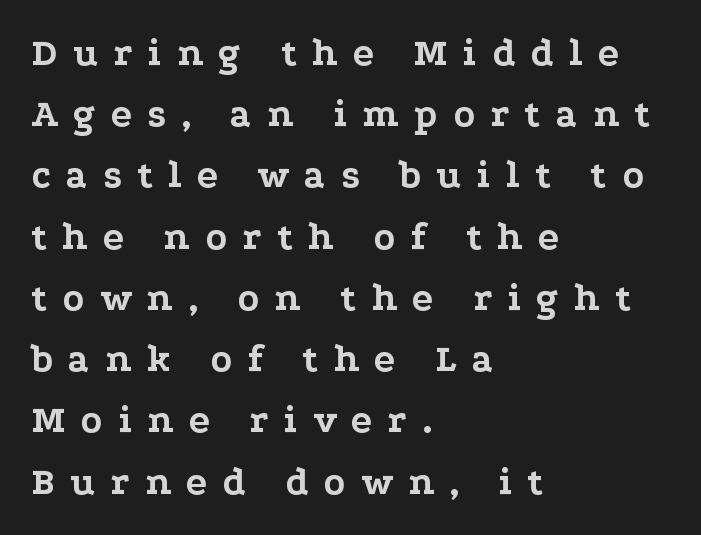
{"serif": "yes", "italic": "no", "bold": "yes", "weight": "bold", "width": "wide", "stroke_contrast": "low", "x_height": "medium", "monospaced": "no", "underline": "no", "align": "left", "line_spacing": "normal", "line_spacing_ratio": 1.57, "letter_spacing": "wide", "letter_spacing_em": 0.39, "glyph_px": 39}
